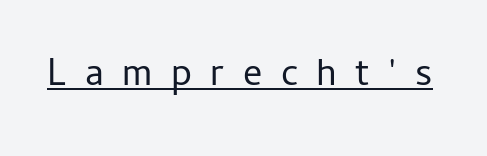
Q: Is the text bold? A: No.
Q: Is the text italic (slanted)? A: No, it is upright.
Q: Is the typeface a serif or a sans-serif typeface? A: Sans-serif.
Q: Is the text underlined? A: Yes.
Q: Is the spacing between letters normal or unusually wide? A: Unusually wide.
Q: Width (condensed, normal, or wide)? A: Normal.
Q: Stroke contrast? A: Low.
Q: x-height? A: Medium.
Q: Monospaced? A: No.
